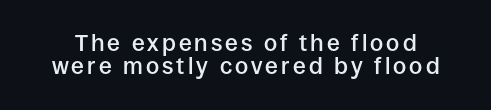
Q: Is the text bold? A: Semi-bold.
Q: Is the text italic (slanted)? A: No, it is upright.
Q: Is the text underlined? A: No.
Q: Is the spacing between lines tight, normal or loose? A: Tight.
